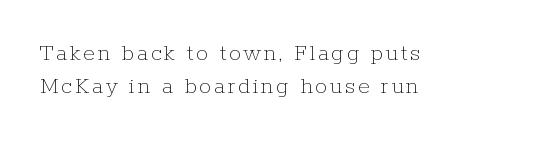
{"italic": "no", "bold": "no", "underline": "no", "align": "left", "line_spacing": "normal", "line_spacing_ratio": 1.37, "glyph_px": 24}
